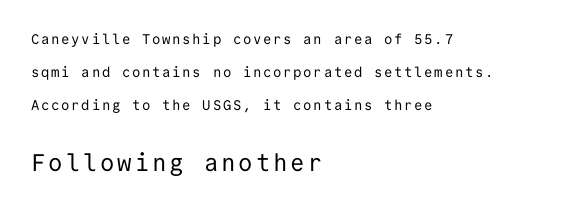
The strokes are not fattened; the text isn't bold. The more generous point size was reserved for the lower chunk. Layout note: lines flush left. Honestly, there is no underline to notice here at all. Students, observe: this is what heavily led, spacious text looks like. The axis of the letterforms is exactly vertical.
